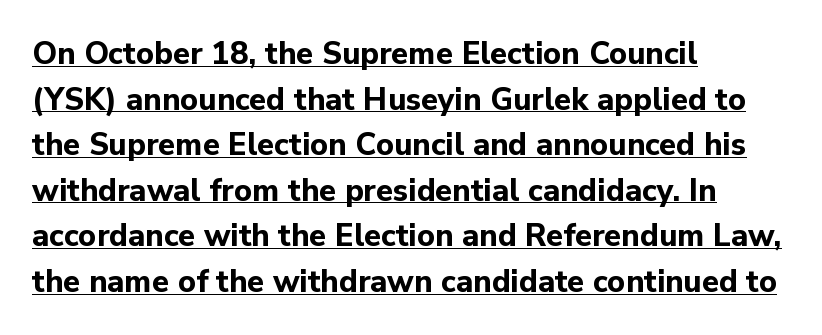
{"serif": "no", "italic": "no", "bold": "yes", "weight": "bold", "width": "normal", "stroke_contrast": "low", "x_height": "medium", "monospaced": "no", "underline": "yes", "align": "left", "line_spacing": "normal", "line_spacing_ratio": 1.47, "letter_spacing": "normal", "letter_spacing_em": 0.0, "glyph_px": 31}
